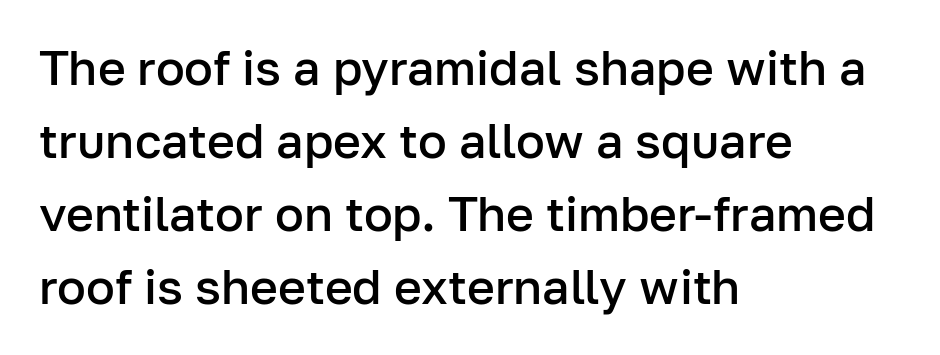
The image shows 48 px semibold sans-serif type, upright; set left-aligned, normal line spacing (1.52x), normal letter spacing, not underlined; low stroke contrast and a medium x-height.
